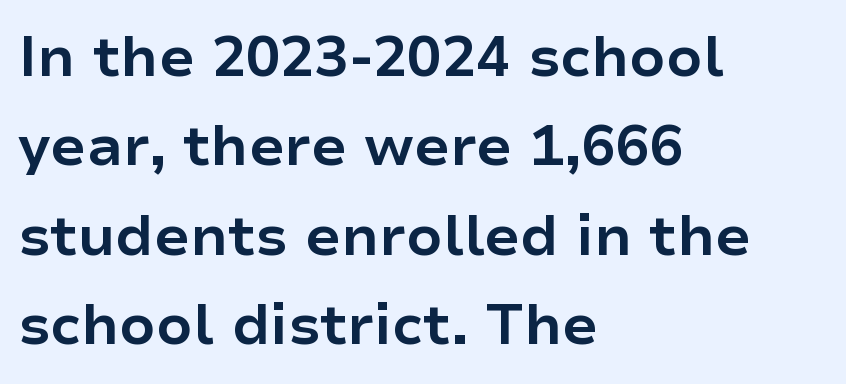
{"serif": "no", "italic": "no", "bold": "yes", "weight": "bold", "width": "normal", "stroke_contrast": "low", "x_height": "medium", "monospaced": "no", "underline": "no", "align": "left", "line_spacing": "normal", "line_spacing_ratio": 1.57, "letter_spacing": "normal", "letter_spacing_em": 0.0, "glyph_px": 57}
